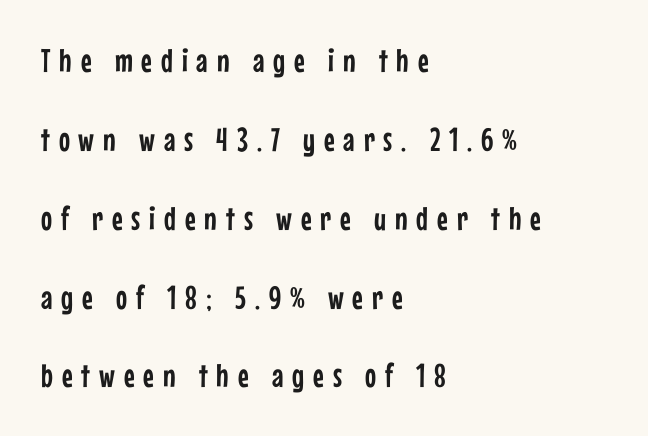
Notice how the stems are strictly vertical — no italics here. These lines are rendered in a variable-pitch font. Interline gaps are noticeably wide in this sample. This is sans-serif lettering, the kind often seen on screens and signage. Left-aligned paragraph, ragged on the right. Has an underline been added? It has not.
